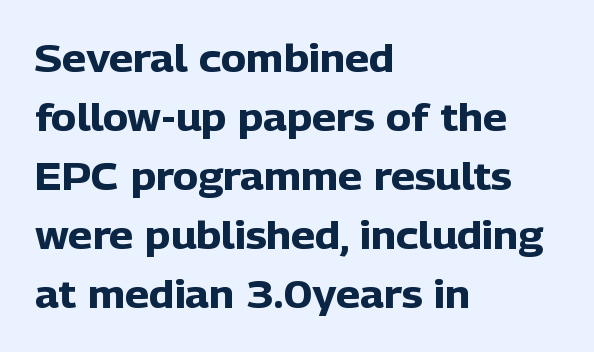
You could not count columns in this text — the font is proportionally spaced. This sample keeps an unexceptional amount of space between lines. Layout note: lines flush left. Words float on clear page, feet unadorned. The passage shown has conventional tracking throughout. Every character sits straight up, as roman type does.
